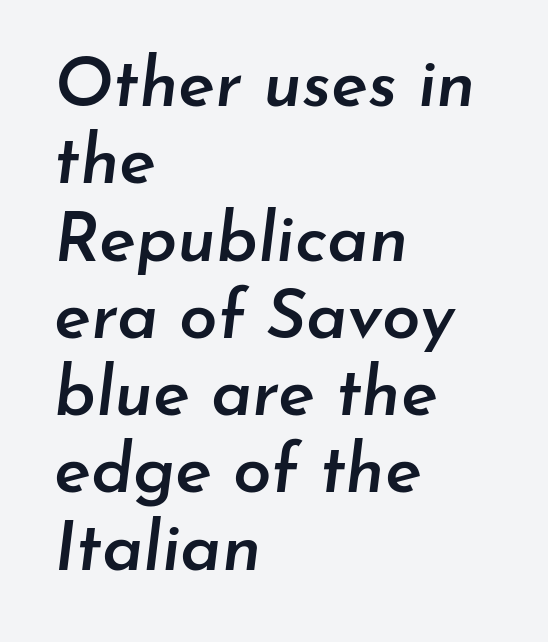
The image shows 69 px semibold type, italic (leaning right); set left-aligned, tight line spacing (1.12x), normal letter spacing, not underlined; low stroke contrast and a small x-height.
